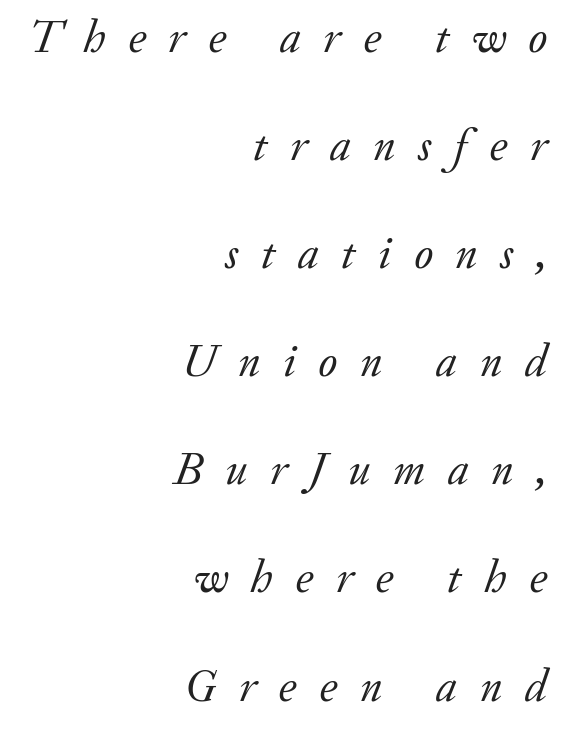
Examine the stroke ends and you'll spot serifs. The face used here is proportionally spaced, like ordinary book or web type. Every row of glyphs terminates at an identical x-position on the right. You could only call the tracking loose — the letters float apart. Bare-footed words on every line.
